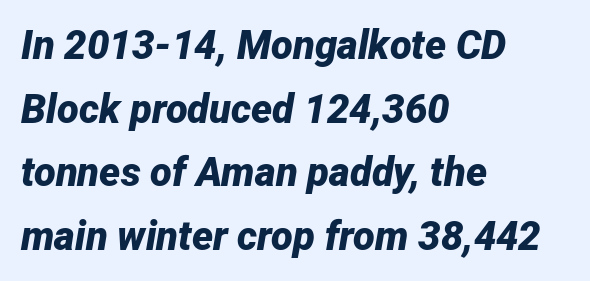
The image shows 40 px bold type, italic (leaning right); set left-aligned, normal line spacing (1.59x), normal letter spacing, not underlined; low stroke contrast and a medium x-height.
